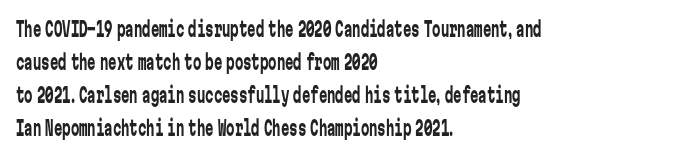
{"italic": "no", "bold": "no", "underline": "no", "align": "left", "line_spacing": "normal", "line_spacing_ratio": 1.57, "letter_spacing": "normal", "letter_spacing_em": 0.0, "glyph_px": 21}
